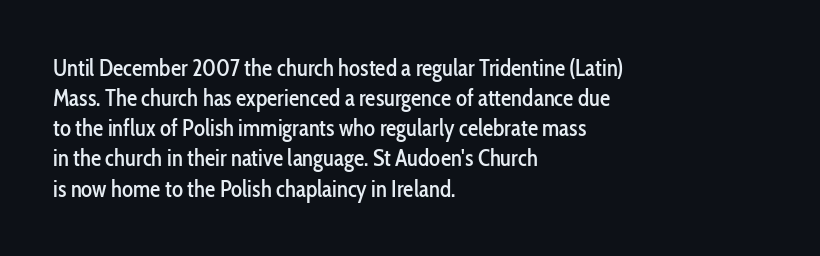
The ragged edge is on the right, which tells us the setting is flush left. What's the leading like? Ordinary, nothing unusual. Posture: straight, roman, zero tilt. The face used here is rendered with its standard letterfit. Letters rest on an invisible, unmarked baseline.
